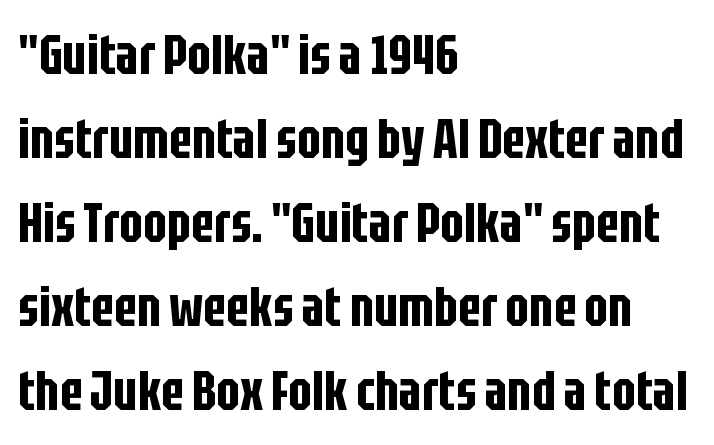
Q: Is the text italic (slanted)? A: No, it is upright.
Q: Is the typeface a serif or a sans-serif typeface? A: Sans-serif.
Q: Is the text underlined? A: No.
Q: How is the paragraph aligned? A: Left-aligned.
Q: Is the spacing between letters normal or unusually wide? A: Normal.
Q: Is the spacing between lines tight, normal or loose? A: Normal.
Q: Width (condensed, normal, or wide)? A: Condensed.
Q: Stroke contrast? A: Low.
Q: x-height? A: Large.
Q: Monospaced? A: No.
